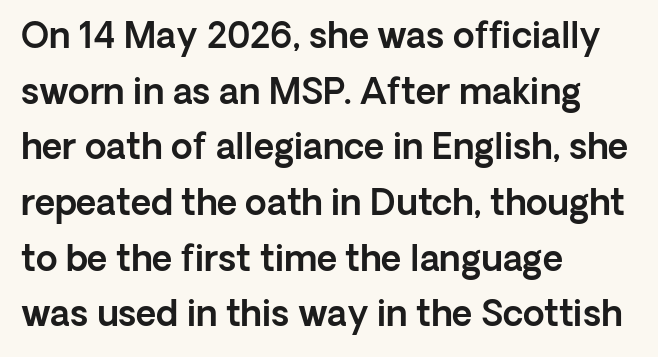
The image shows 35 px sans-serif type, upright; set left-aligned, normal line spacing (1.59x), normal letter spacing, not underlined; a medium x-height.
